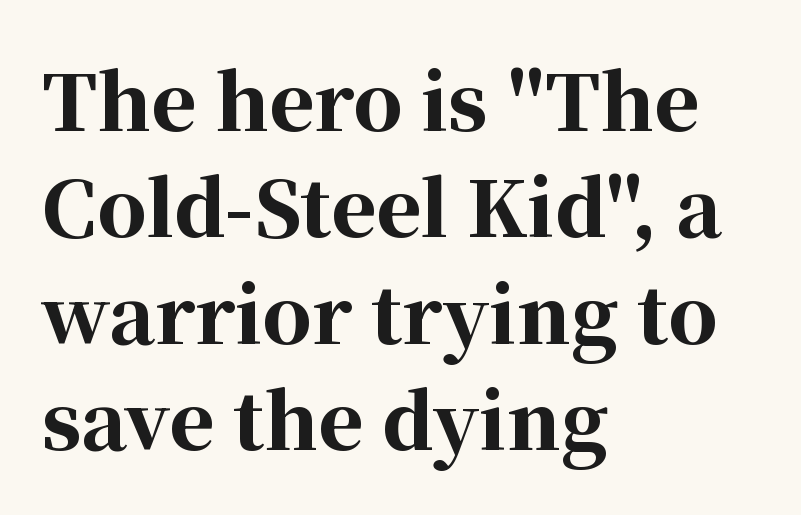
The image shows 77 px bold serif type, upright; set left-aligned, normal line spacing (1.38x), normal letter spacing, not underlined; high stroke contrast and a medium x-height.
